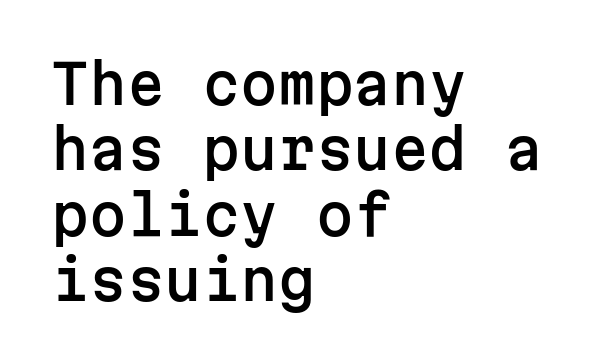
Beneath every word, the page is bare. All the whitespace from short lines collects on the right. The lettering stays uniformly vertical, giving the passage a roman look. The letters sit at their default tracking, neither squeezed nor spread. Typographically, this falls in the sans-serif category.
